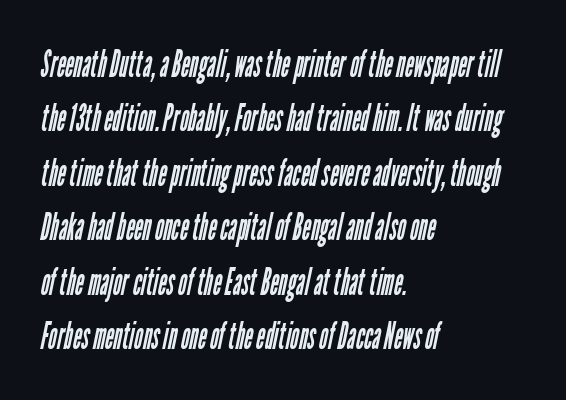
{"serif": "no", "bold": "no", "weight": "regular", "width": "condensed", "stroke_contrast": "low", "x_height": "medium", "monospaced": "no", "underline": "no", "align": "left", "line_spacing": "normal", "line_spacing_ratio": 1.47, "letter_spacing": "normal", "letter_spacing_em": 0.0, "glyph_px": 37}
